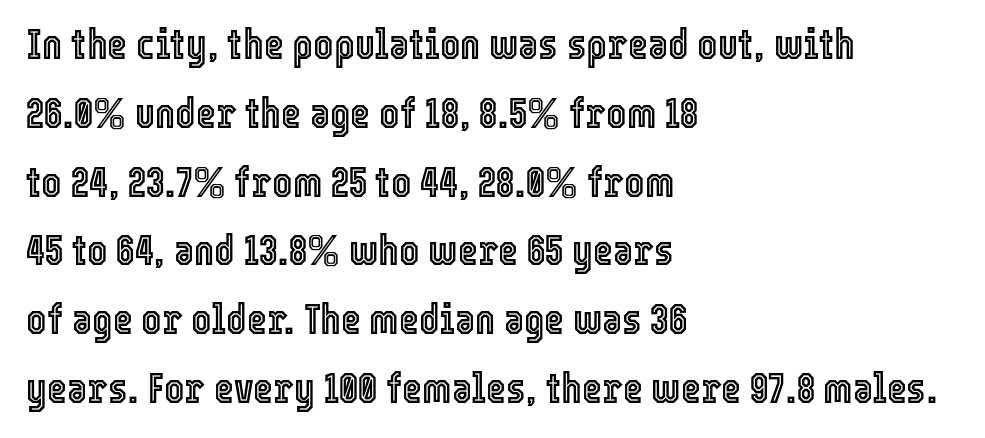
The image shows 43 px condensed type, upright; set left-aligned, normal line spacing (1.6x), normal letter spacing, not underlined; a medium x-height.
